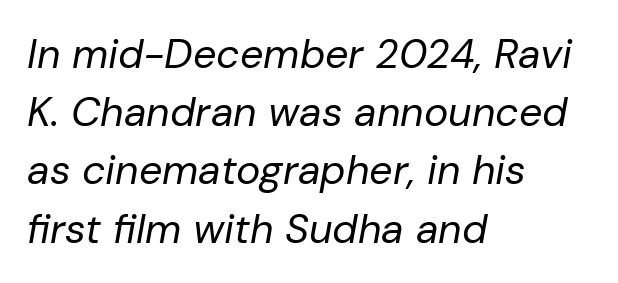
Looks like regular typesetting: each glyph gets only the width it needs. Short and long lines alike share a common starting point at left. Would a proofreader flag this as italicized? Yes. The weight tops out at a normal text grade. Is there much room between lines? A standard amount, neither cramped nor airy.
